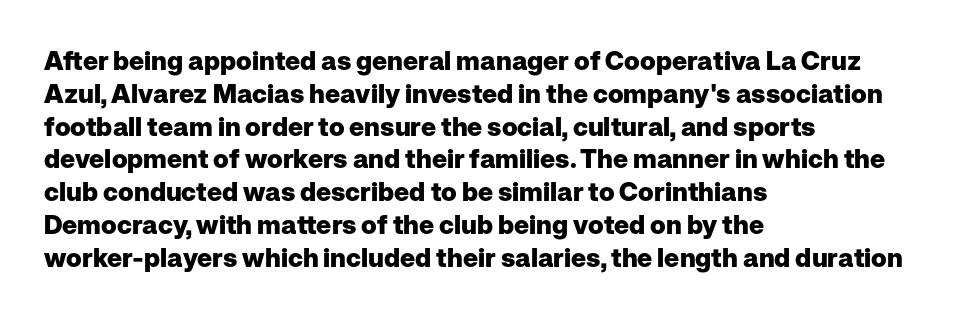
Reading down the column, the eye jumps a familiar distance to each next line. The passage shown is not underscored anywhere. Its strokes are broad and dark, the hallmark of bold type. Quick note: not italic, upright. Observe the ordinary spacing: letters are neighbours, not strangers. Line beginnings align vertically; line endings do not.
